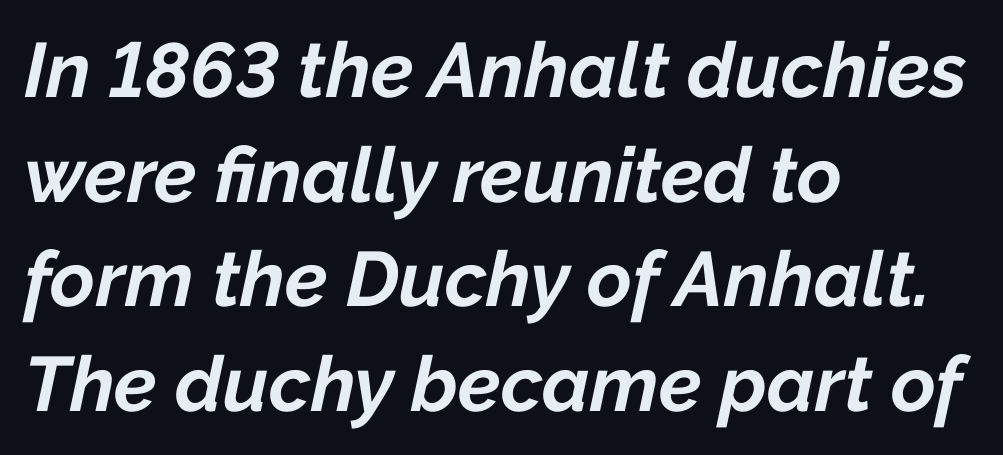
The image shows 77 px bold type, italic (leaning right); set left-aligned, normal line spacing (1.36x), normal letter spacing, not underlined; low stroke contrast and a medium x-height.
